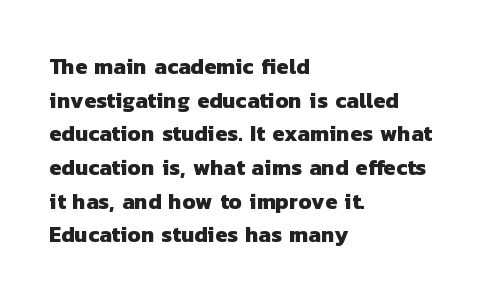
Is the type bold? Yes — the strokes are clearly thick and heavy. Horizontal alignment here is leftward, the default for most running prose. Caption: standard tracking, unaltered. Does the leading feel generous? No, just average. The glyphs are unaccompanied by any horizontal stroke below them.
